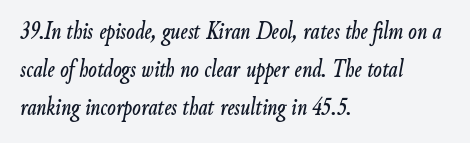
Vertical spacing — default. Each row of text sits above clean, open space. Students, note that the glyphs here touch the page at normal intervals. The whole block is typeset with a tilt. A student would call this left alignment; a typographer would say flush left, rag right.
